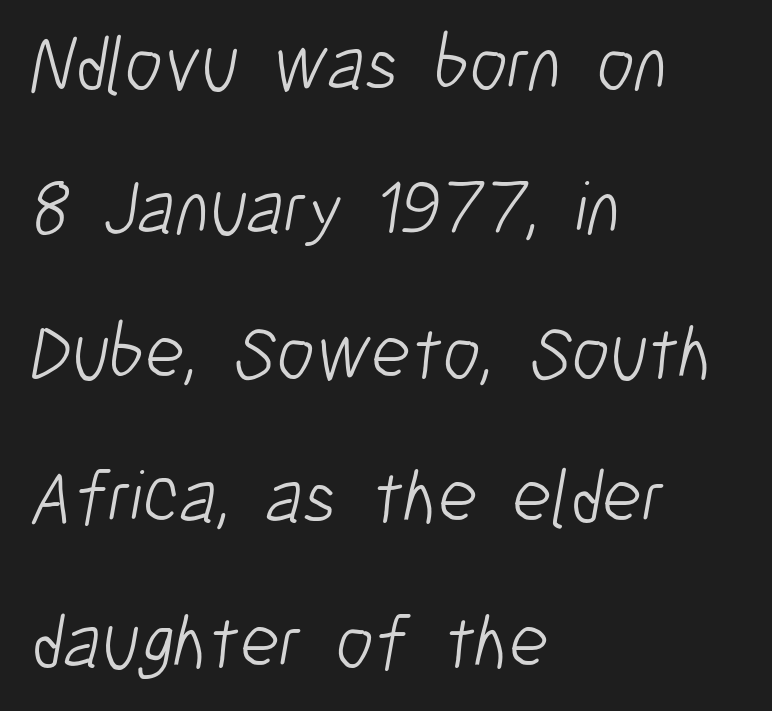
The image shows 76 px light, condensed sans-serif type; set left-aligned, loose line spacing (1.9x), normal letter spacing, not underlined; low stroke contrast and a medium x-height.
